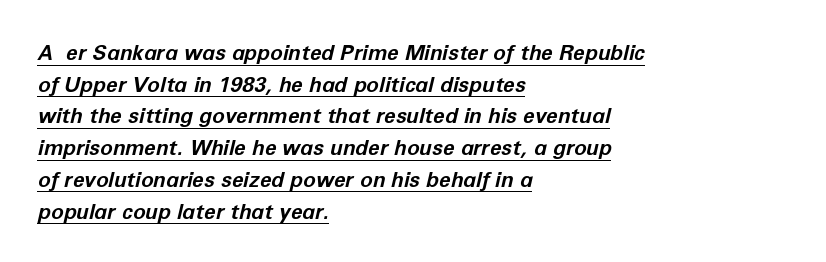
Characters are canted at an angle relative to the baseline's perpendicular. Spacing between characters is what you'd get straight out of the box. Quick note: interline space is typical. The ragged edge is on the right, which tells us the setting is flush left.
